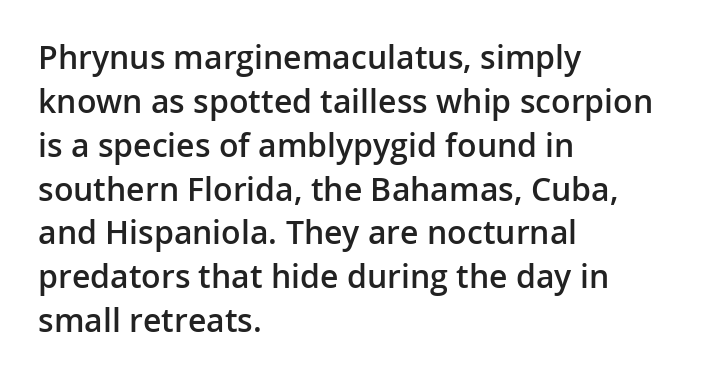
The image shows 32 px semibold sans-serif type, upright; set left-aligned, normal line spacing (1.37x), normal letter spacing, not underlined; low stroke contrast and a medium x-height.
